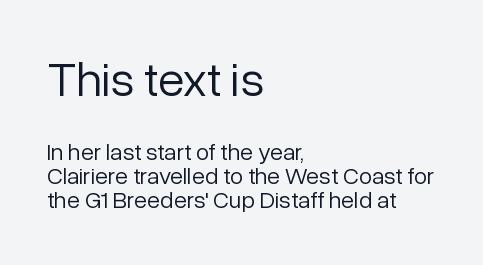
Q: Is the text bold? A: No.
Q: Is the text italic (slanted)? A: No, it is upright.
Q: Is the typeface a serif or a sans-serif typeface? A: Sans-serif.
Q: Is the text underlined? A: No.
Q: How is the paragraph aligned? A: Left-aligned.
Q: Is the spacing between letters normal or unusually wide? A: Normal.
Q: Is the spacing between lines tight, normal or loose? A: Tight.
Q: Which block of text is set in a larger size, the first (top) or the second (bottom)? A: The first (top) one.
Q: Width (condensed, normal, or wide)? A: Normal.
Q: Stroke contrast? A: Low.
Q: x-height? A: Medium.
Q: Monospaced? A: No.
